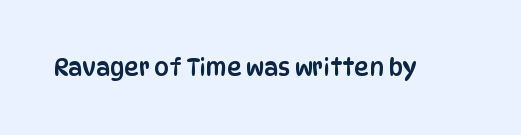
The image shows 23 px text type, upright; set normal letter spacing, not underlined.
